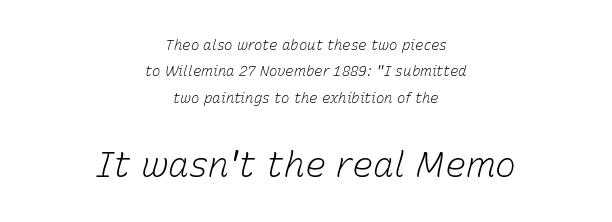
Q: Is the text bold? A: No.
Q: Is the text italic (slanted)? A: Yes, it leans right by about 15 degrees.
Q: Is the text underlined? A: No.
Q: How is the paragraph aligned? A: Centered.
Q: Is the spacing between letters normal or unusually wide? A: Normal.
Q: Which block of text is set in a larger size, the first (top) or the second (bottom)? A: The second (bottom) one.
Q: Width (condensed, normal, or wide)? A: Normal.
Q: Stroke contrast? A: Low.
Q: x-height? A: Medium.
Q: Monospaced? A: No.
